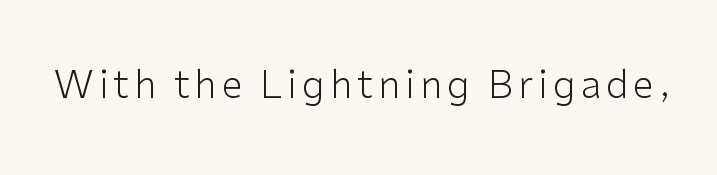
Q: Is the text bold? A: No.
Q: Is the text italic (slanted)? A: No, it is upright.
Q: Is the typeface a serif or a sans-serif typeface? A: Sans-serif.
Q: Is the text underlined? A: No.
Q: Width (condensed, normal, or wide)? A: Normal.
Q: Stroke contrast? A: Low.
Q: x-height? A: Medium.
Q: Monospaced? A: No.
